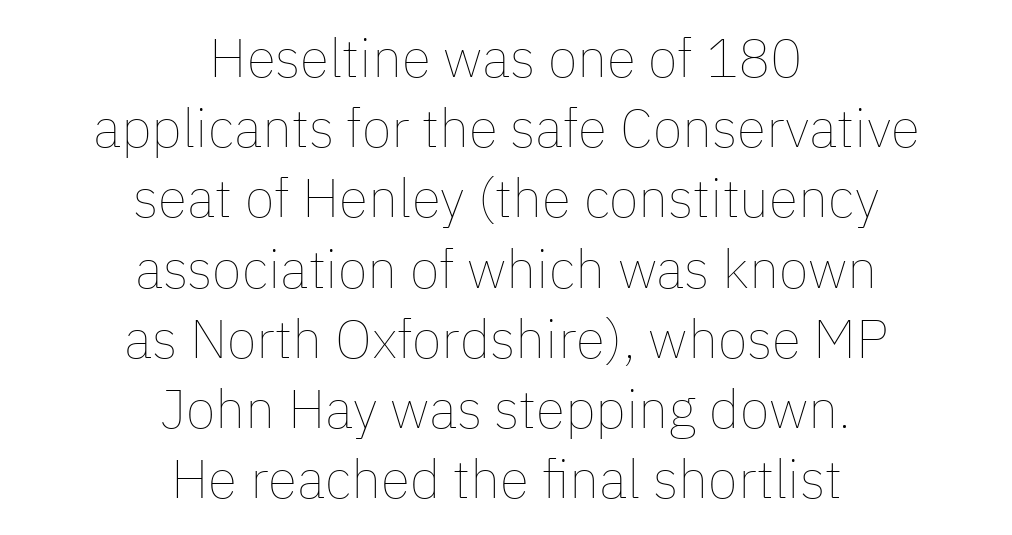
The strokes are not fattened; the text isn't bold. The whitespace from short lines is split evenly between both sides. The letters sit at their default tracking, neither squeezed nor spread. Vertically, the passage feels balanced, rows spaced as you'd expect. The lettering holds an erect, upright posture throughout.
